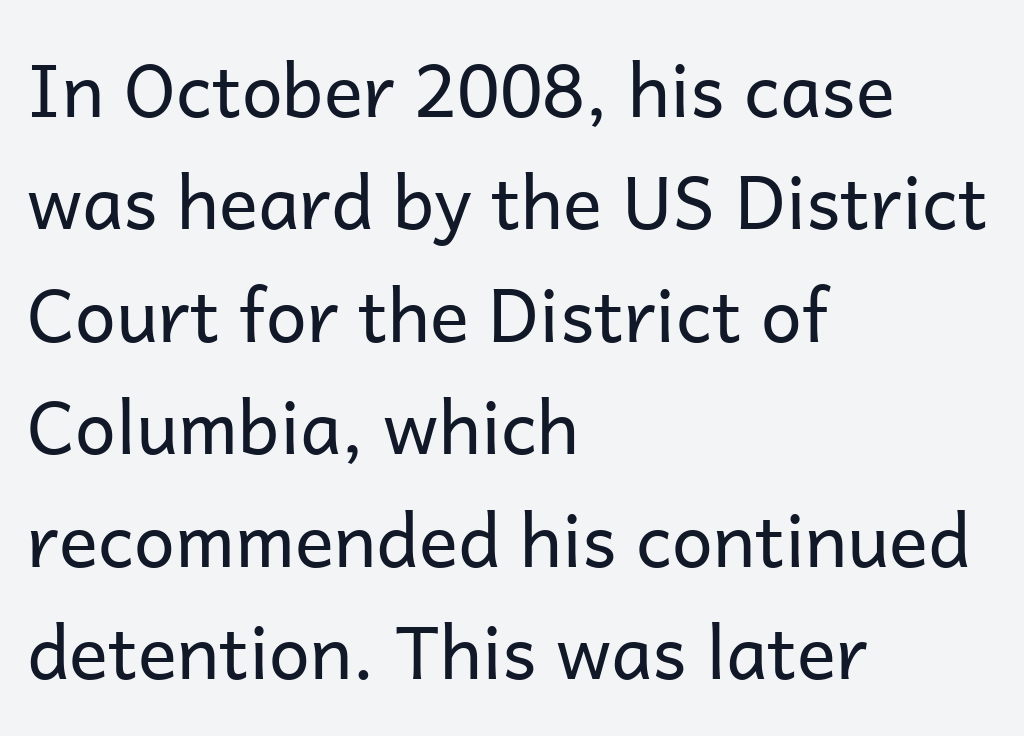
Classification — sans serif. Every stem runs plumb, perpendicular to the baseline. Whoever set this chose a conventional vertical rhythm. A typesetter would call this proportional, since set widths differ per character.
